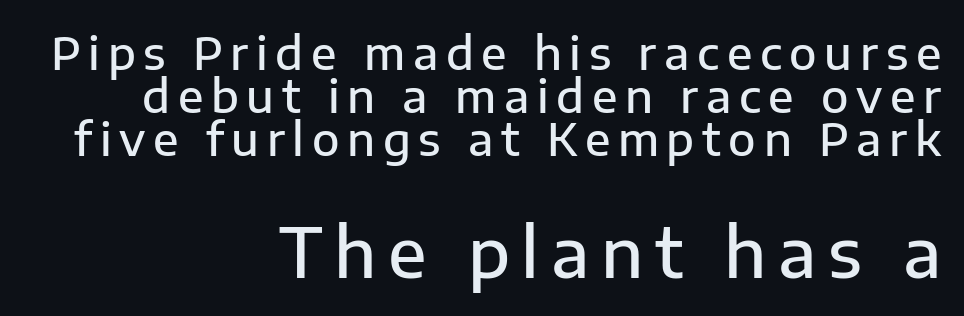
Q: Is the text bold? A: Semi-bold.
Q: Is the text italic (slanted)? A: No, it is upright.
Q: Is the typeface a serif or a sans-serif typeface? A: Sans-serif.
Q: Is the text underlined? A: No.
Q: How is the paragraph aligned? A: Right-aligned.
Q: Is the spacing between lines tight, normal or loose? A: Tight.
Q: Which block of text is set in a larger size, the first (top) or the second (bottom)? A: The second (bottom) one.
Q: Width (condensed, normal, or wide)? A: Normal.
Q: Stroke contrast? A: Low.
Q: x-height? A: Medium.
Q: Monospaced? A: No.
